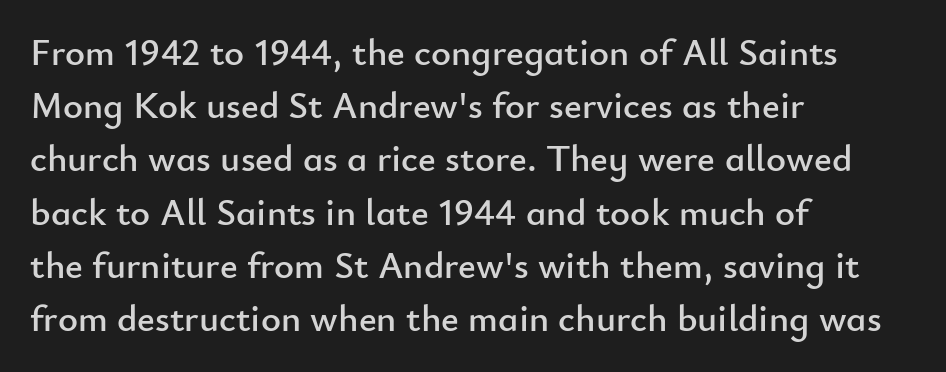
The image shows 38 px sans-serif type, upright; set left-aligned, normal line spacing (1.4x), normal letter spacing, not underlined; low stroke contrast and a small x-height.
